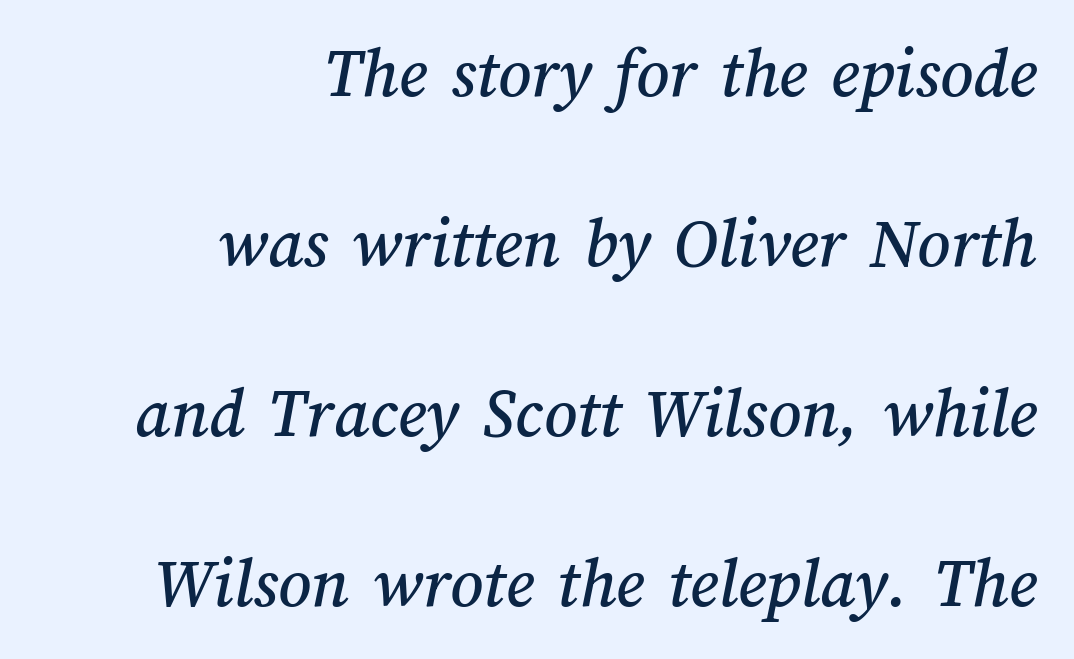
Does the copy run flush right? Yes — the right margin is perfectly even. The strip under each line holds only bare page. Words appear dense and cohesive because spacing is normal. This block would shrink considerably if given ordinary leading; it's expanded now.
